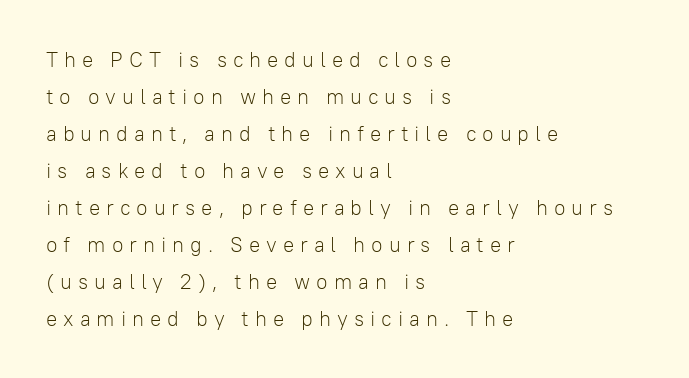
Q: Is the text bold? A: No.
Q: Is the text italic (slanted)? A: No, it is upright.
Q: Is the text underlined? A: No.
Q: How is the paragraph aligned? A: Left-aligned.
Q: Is the spacing between letters normal or unusually wide? A: Unusually wide.
